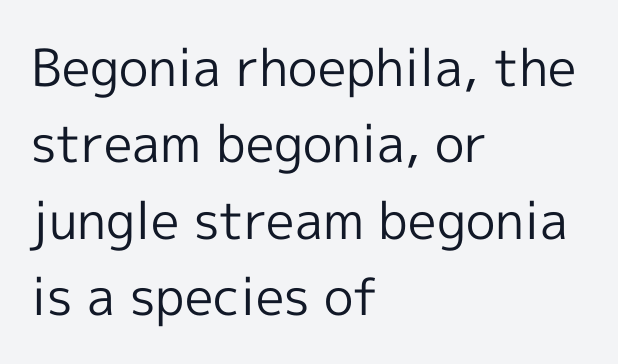
The image shows 51 px regular-weight sans-serif type, upright; set left-aligned, normal line spacing (1.5x), normal letter spacing, not underlined; a medium x-height.
